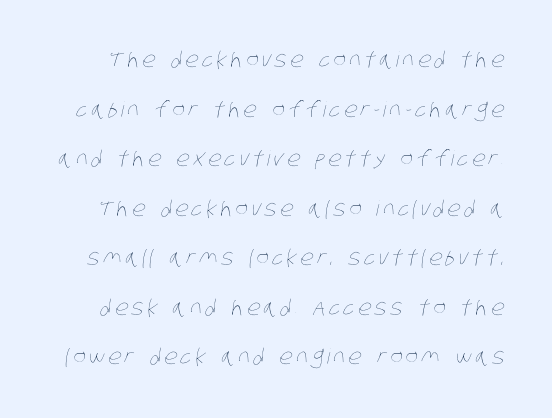
The image shows 21 px text type; set loose line spacing (2.36x), not underlined.
